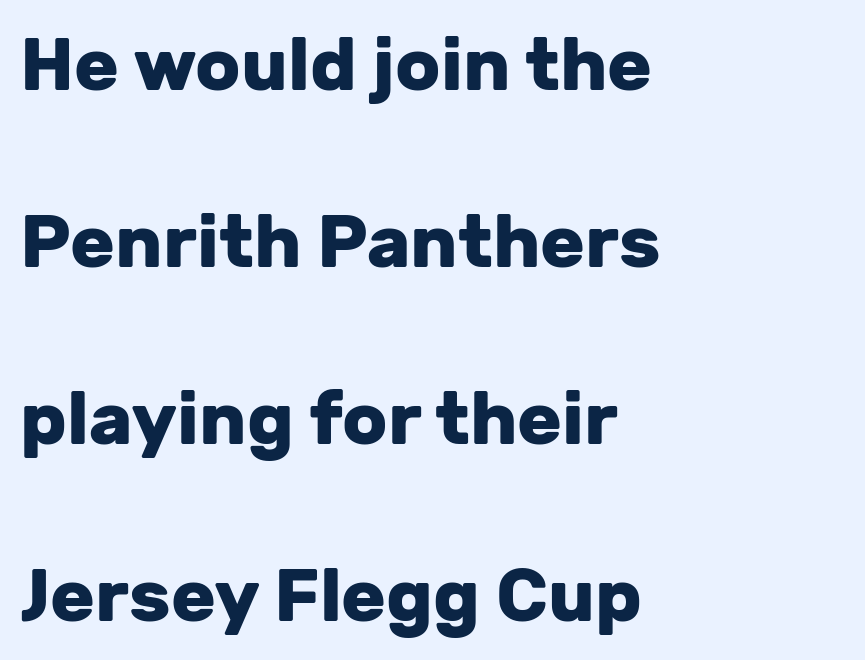
Vertical spacing — loose. Posture: straight, roman, zero tilt. What weight is shown? A full bold with thick strokes. The space beneath each line is pristine and unruled. These lines are rendered in a variable-pitch font. The characters display no serif detailing; their extremities are plain.
